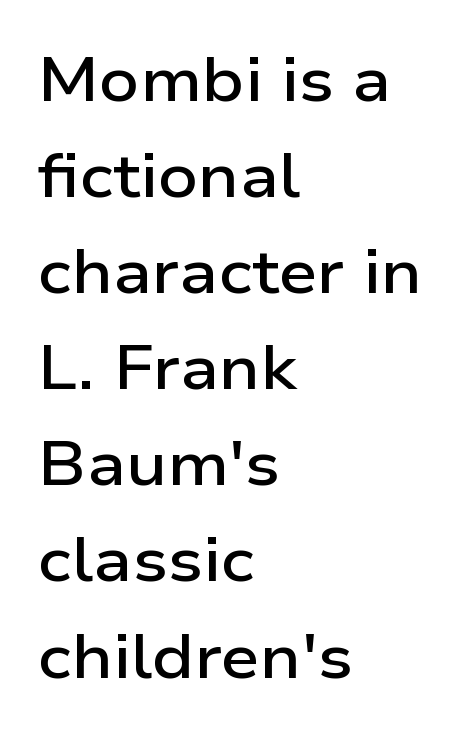
The image shows 62 px semibold, wide sans-serif type, upright; set left-aligned, normal line spacing (1.55x), normal letter spacing, not underlined; low stroke contrast and a medium x-height.
